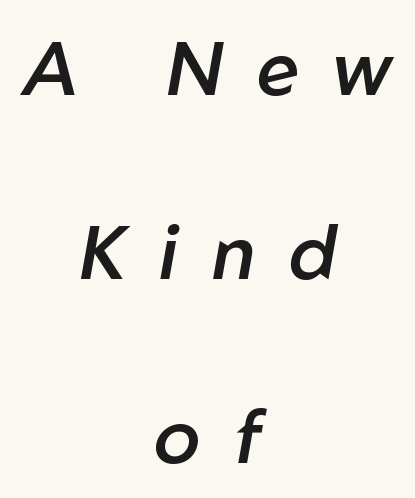
Q: Is the text bold? A: Semi-bold.
Q: Is the text italic (slanted)? A: Yes, it leans right by about 10 degrees.
Q: Is the text underlined? A: No.
Q: How is the paragraph aligned? A: Centered.
Q: Is the spacing between letters normal or unusually wide? A: Unusually wide.
Q: Is the spacing between lines tight, normal or loose? A: Loose.
Q: Width (condensed, normal, or wide)? A: Normal.
Q: Stroke contrast? A: Low.
Q: x-height? A: Medium.
Q: Monospaced? A: No.
